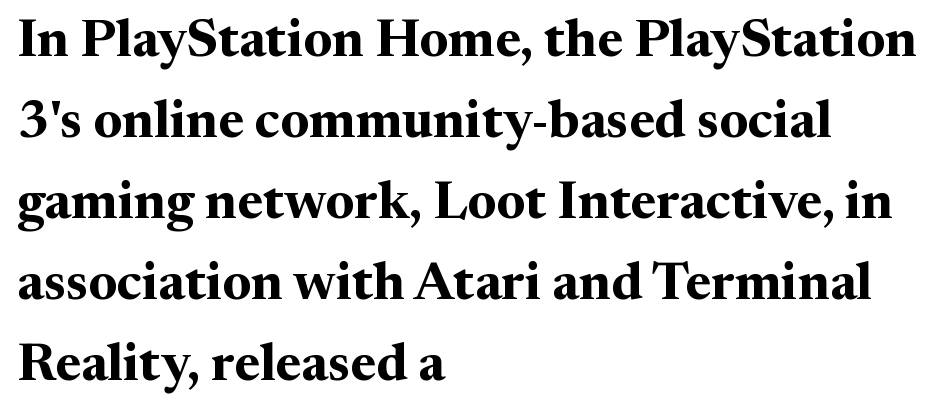
Q: Is the text bold? A: Yes.
Q: Is the text italic (slanted)? A: No, it is upright.
Q: Is the typeface a serif or a sans-serif typeface? A: Serif.
Q: Is the text underlined? A: No.
Q: How is the paragraph aligned? A: Left-aligned.
Q: Is the spacing between letters normal or unusually wide? A: Normal.
Q: Is the spacing between lines tight, normal or loose? A: Normal.
Q: Width (condensed, normal, or wide)? A: Normal.
Q: Stroke contrast? A: Medium.
Q: x-height? A: Medium.
Q: Monospaced? A: No.
